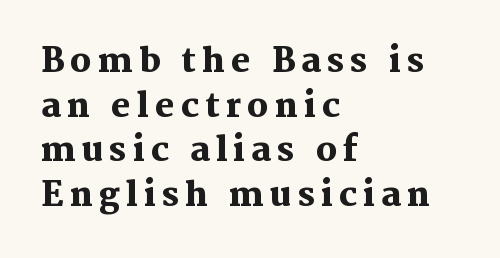
The image shows 33 px heavy serif type, upright; set left-aligned, normal line spacing (1.35x), not underlined; medium stroke contrast and a medium x-height.
